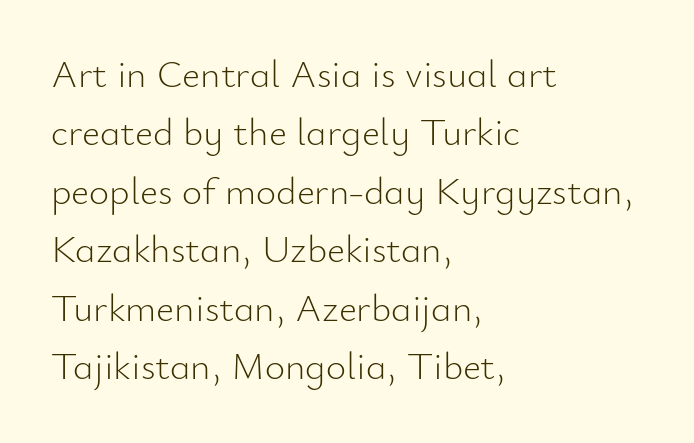
Q: Is the text bold? A: No.
Q: Is the text italic (slanted)? A: No, it is upright.
Q: Is the typeface a serif or a sans-serif typeface? A: Sans-serif.
Q: Is the text underlined? A: No.
Q: How is the paragraph aligned? A: Left-aligned.
Q: Is the spacing between letters normal or unusually wide? A: Normal.
Q: Is the spacing between lines tight, normal or loose? A: Normal.
Q: Width (condensed, normal, or wide)? A: Normal.
Q: Stroke contrast? A: Low.
Q: x-height? A: Small.
Q: Monospaced? A: No.
